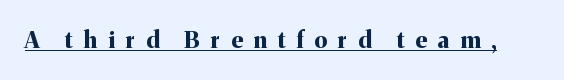
Q: Is the text bold? A: Yes.
Q: Is the text italic (slanted)? A: No, it is upright.
Q: Is the text underlined? A: Yes.
Q: Is the spacing between letters normal or unusually wide? A: Unusually wide.
